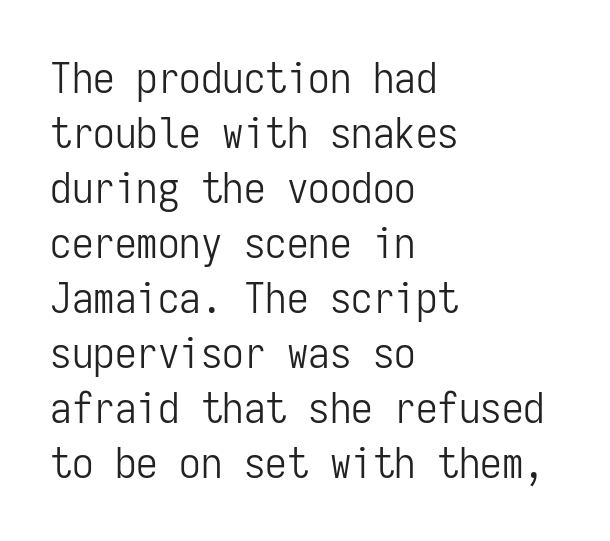
Q: Is the text bold? A: No.
Q: Is the text italic (slanted)? A: No, it is upright.
Q: Is the typeface a serif or a sans-serif typeface? A: Sans-serif.
Q: Is the text underlined? A: No.
Q: How is the paragraph aligned? A: Left-aligned.
Q: Is the spacing between letters normal or unusually wide? A: Normal.
Q: Is the spacing between lines tight, normal or loose? A: Normal.
Q: Width (condensed, normal, or wide)? A: Condensed.
Q: Stroke contrast? A: Low.
Q: x-height? A: Medium.
Q: Monospaced? A: Yes.
